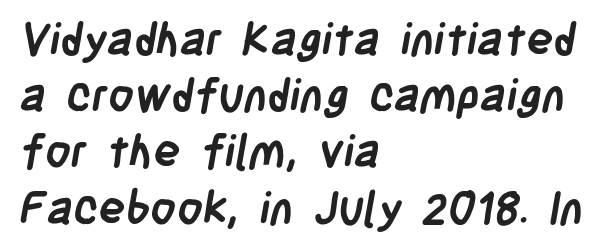
The image shows 45 px semibold, condensed sans-serif type; set left-aligned, normal line spacing (1.25x), normal letter spacing, not underlined; low stroke contrast and a large x-height.
